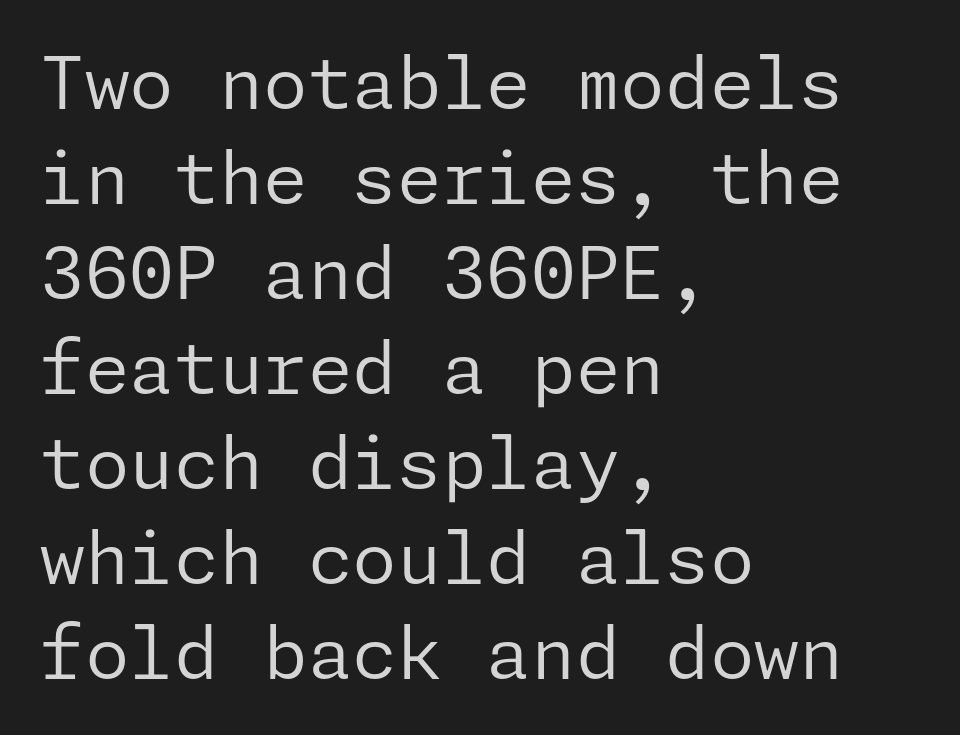
{"serif": "no", "italic": "no", "bold": "no", "weight": "regular", "width": "normal", "stroke_contrast": "low", "x_height": "medium", "underline": "no", "align": "left", "line_spacing": "normal", "line_spacing_ratio": 1.32, "letter_spacing": "normal", "letter_spacing_em": 0.0, "glyph_px": 72}
